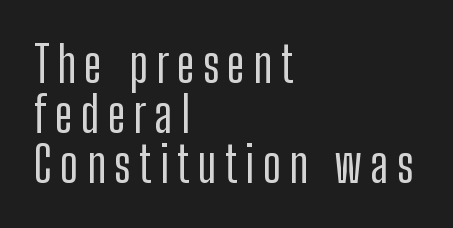
{"serif": "no", "italic": "no", "width": "condensed", "stroke_contrast": "low", "x_height": "medium", "monospaced": "no", "underline": "no", "align": "left", "line_spacing": "tight", "line_spacing_ratio": 1.02, "glyph_px": 49}
